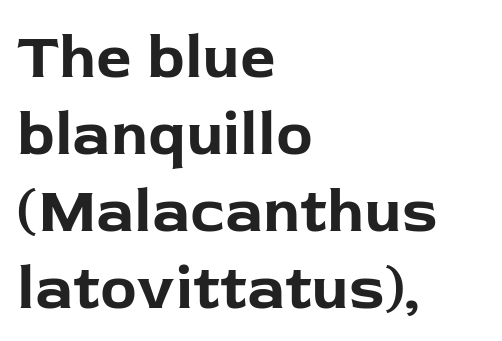
Q: Is the text bold? A: Yes.
Q: Is the text italic (slanted)? A: No, it is upright.
Q: Is the typeface a serif or a sans-serif typeface? A: Sans-serif.
Q: Is the text underlined? A: No.
Q: How is the paragraph aligned? A: Left-aligned.
Q: Is the spacing between letters normal or unusually wide? A: Normal.
Q: Width (condensed, normal, or wide)? A: Normal.
Q: Stroke contrast? A: Low.
Q: x-height? A: Medium.
Q: Monospaced? A: No.
